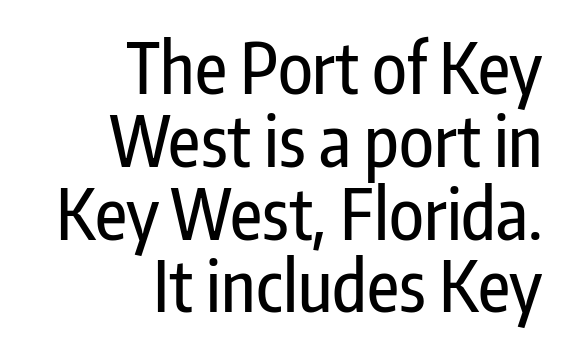
Q: Is the text italic (slanted)? A: No, it is upright.
Q: Is the typeface a serif or a sans-serif typeface? A: Sans-serif.
Q: Is the text underlined? A: No.
Q: How is the paragraph aligned? A: Right-aligned.
Q: Is the spacing between letters normal or unusually wide? A: Normal.
Q: Is the spacing between lines tight, normal or loose? A: Tight.
Q: Width (condensed, normal, or wide)? A: Condensed.
Q: Stroke contrast? A: Low.
Q: x-height? A: Medium.
Q: Monospaced? A: No.
